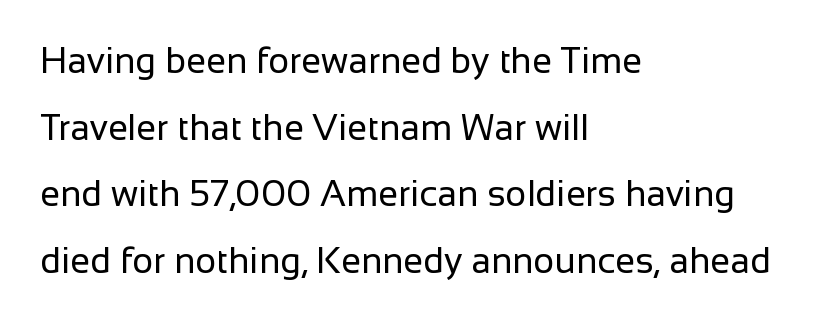
The image shows 36 px regular-weight sans-serif type, upright; set left-aligned, line spacing 1.85x, normal letter spacing, not underlined; low stroke contrast and a medium x-height.
